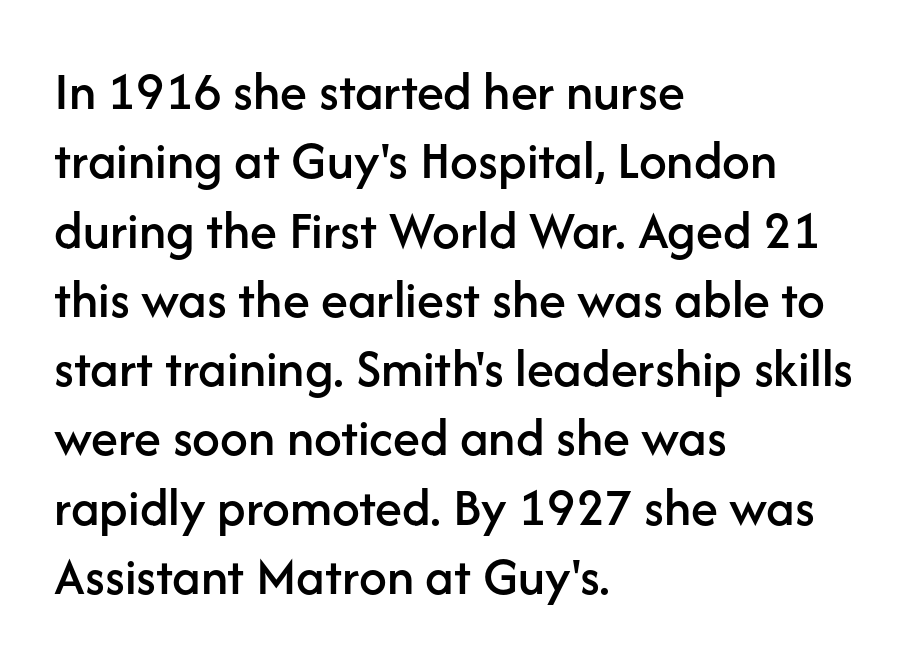
The image shows 55 px sans-serif type, upright; set left-aligned, normal line spacing (1.26x), normal letter spacing, not underlined; low stroke contrast and a medium x-height.
